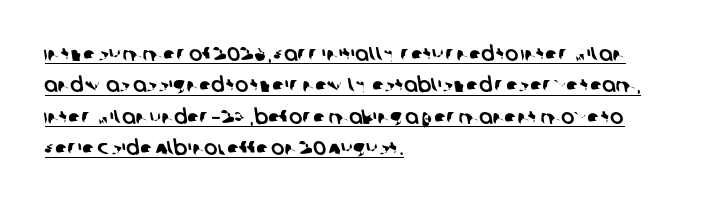
{"underline": "yes", "align": "left", "line_spacing": "normal", "line_spacing_ratio": 1.57, "letter_spacing": "normal", "letter_spacing_em": 0.0, "glyph_px": 20}
